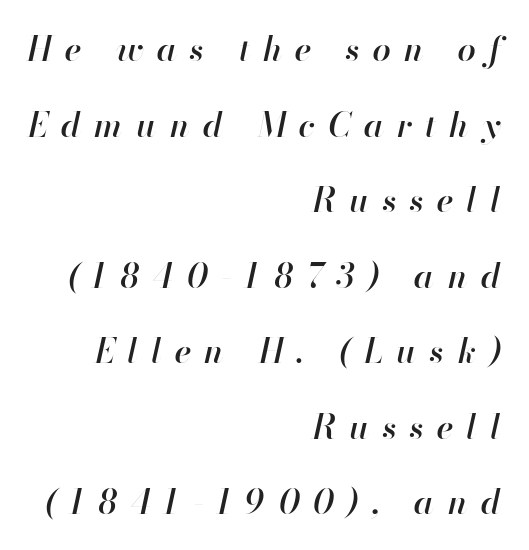
Q: Is the text bold? A: Semi-bold.
Q: Is the text italic (slanted)? A: Yes, it leans right by about 13 degrees.
Q: Is the text underlined? A: No.
Q: How is the paragraph aligned? A: Right-aligned.
Q: Is the spacing between letters normal or unusually wide? A: Unusually wide.
Q: Is the spacing between lines tight, normal or loose? A: Loose.
Q: Width (condensed, normal, or wide)? A: Normal.
Q: Stroke contrast? A: High.
Q: x-height? A: Small.
Q: Monospaced? A: No.
